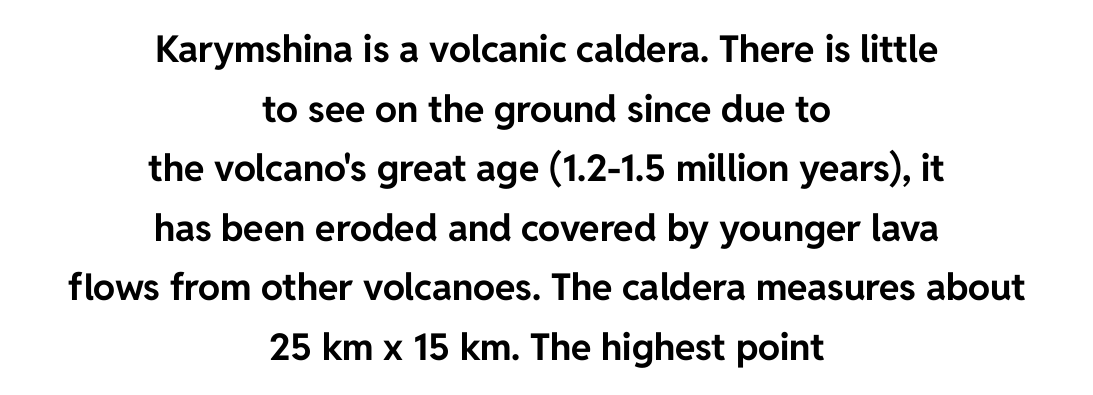
Q: Is the text bold? A: Yes.
Q: Is the text italic (slanted)? A: No, it is upright.
Q: Is the typeface a serif or a sans-serif typeface? A: Sans-serif.
Q: Is the text underlined? A: No.
Q: How is the paragraph aligned? A: Centered.
Q: Is the spacing between letters normal or unusually wide? A: Normal.
Q: Is the spacing between lines tight, normal or loose? A: Normal.
Q: Width (condensed, normal, or wide)? A: Normal.
Q: Stroke contrast? A: Low.
Q: x-height? A: Medium.
Q: Monospaced? A: No.
